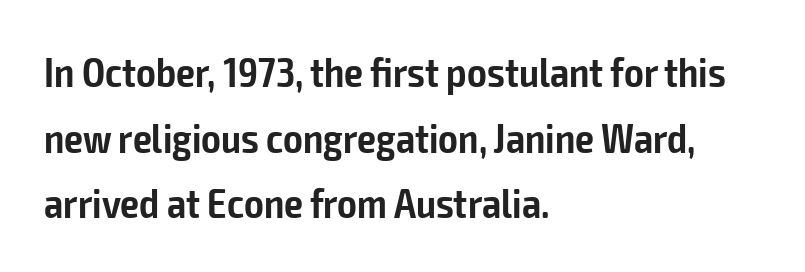
The image shows 42 px semibold, condensed sans-serif type, upright; set left-aligned, normal line spacing (1.56x), normal letter spacing, not underlined; low stroke contrast and a medium x-height.
